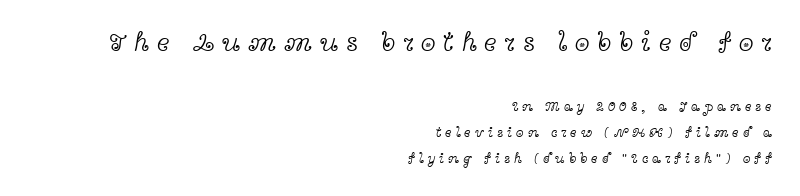
{"italic": "no", "bold": "no", "underline": "no", "align": "right", "line_spacing_ratio": 1.84, "letter_spacing": "wide", "letter_spacing_em": 0.28, "larger_block": "first", "size_ratio": 1.93, "glyph_px": 27}
